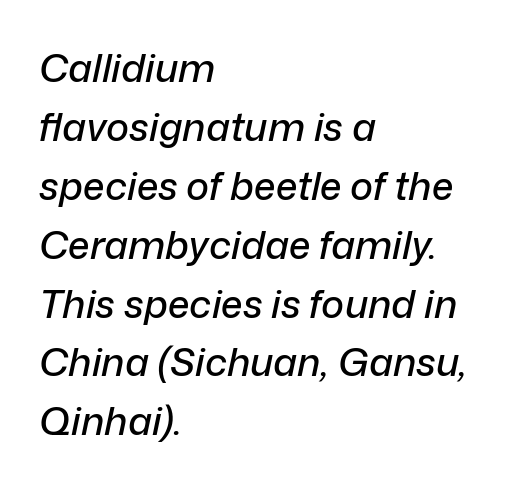
Q: Is the text italic (slanted)? A: Yes, it leans right by about 12 degrees.
Q: Is the text underlined? A: No.
Q: How is the paragraph aligned? A: Left-aligned.
Q: Is the spacing between letters normal or unusually wide? A: Normal.
Q: Is the spacing between lines tight, normal or loose? A: Normal.
Q: Width (condensed, normal, or wide)? A: Normal.
Q: Stroke contrast? A: Low.
Q: x-height? A: Medium.
Q: Monospaced? A: No.
